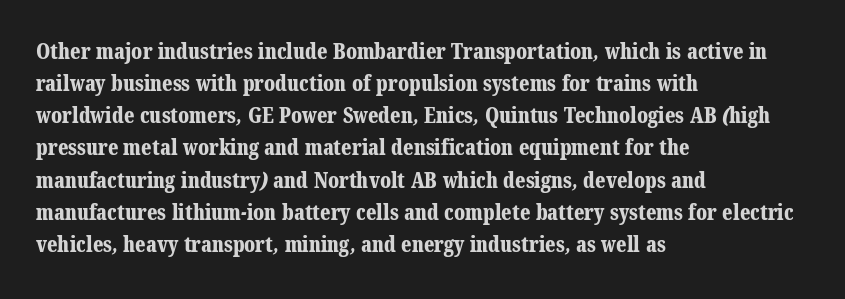
The image shows 21 px bold type; set left-aligned, normal line spacing (1.53x), normal letter spacing, not underlined.
